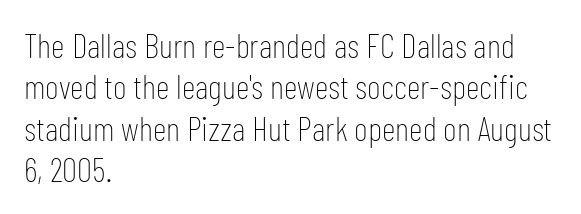
The image shows 34 px thin, condensed sans-serif type, upright; set left-aligned, line spacing 1.22x, normal letter spacing, not underlined; low stroke contrast and a medium x-height.
